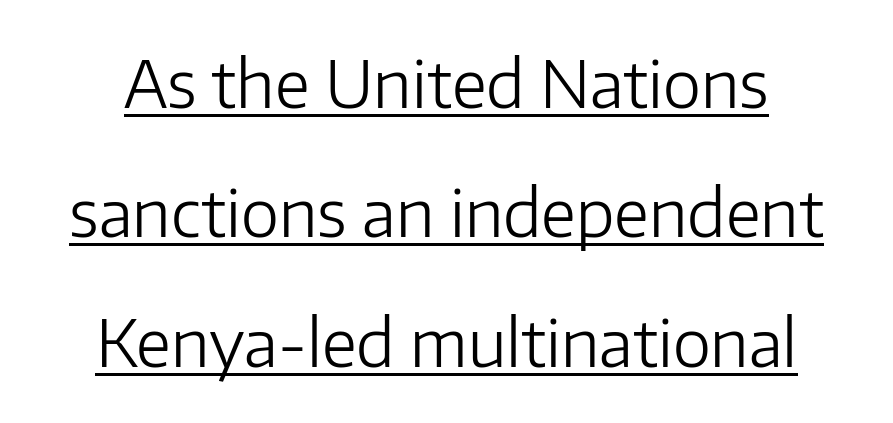
This is underlined copy, the kind a proofreader might mark for attention. Spacing verdict: proportional, widths tailored to each character. A roman cut, with each character standing at attention. Short note: letters normally spaced. This rendering employs a face without finishing strokes, i.e., a sans-serif.
